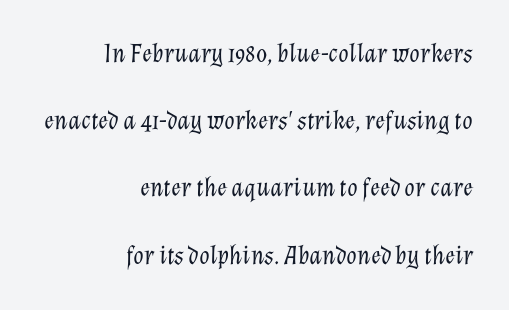
{"italic": "yes", "lean": "right", "slant_degrees": 12, "bold": "no", "underline": "no", "align": "right", "line_spacing": "loose", "line_spacing_ratio": 2.49, "letter_spacing": "normal", "letter_spacing_em": 0.0, "glyph_px": 27}
